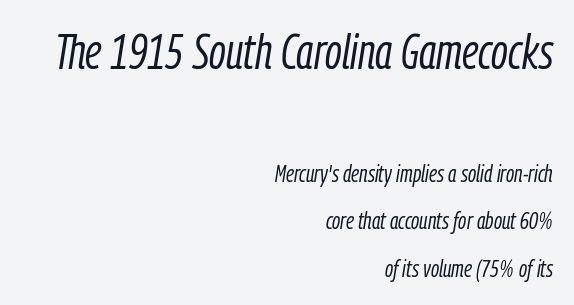
The image shows 49 px light, condensed type, italic (leaning right); set right-aligned, loose line spacing (1.99x), normal letter spacing, not underlined; the first (top) block is 2.04x larger; low stroke contrast and a medium x-height.
